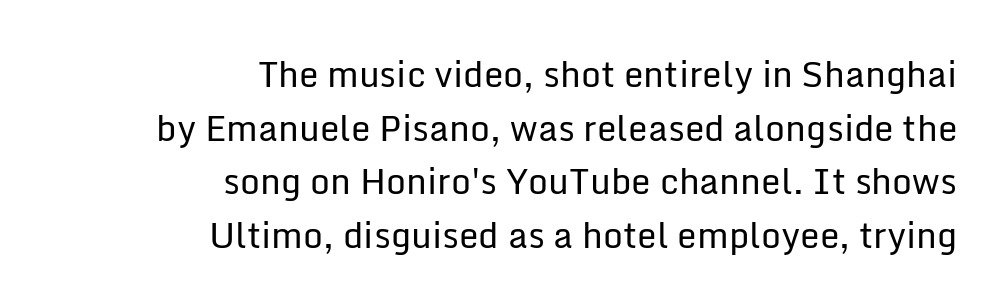
Q: Is the text bold? A: No.
Q: Is the text italic (slanted)? A: No, it is upright.
Q: Is the typeface a serif or a sans-serif typeface? A: Sans-serif.
Q: Is the text underlined? A: No.
Q: How is the paragraph aligned? A: Right-aligned.
Q: Is the spacing between letters normal or unusually wide? A: Normal.
Q: Is the spacing between lines tight, normal or loose? A: Normal.
Q: Width (condensed, normal, or wide)? A: Normal.
Q: Stroke contrast? A: Low.
Q: x-height? A: Medium.
Q: Monospaced? A: No.
